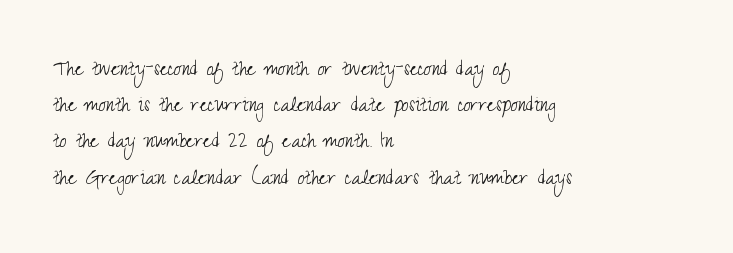
{"italic": "no", "bold": "no", "underline": "no", "align": "left", "line_spacing": "normal", "line_spacing_ratio": 1.51, "letter_spacing": "normal", "letter_spacing_em": 0.0, "glyph_px": 24}
